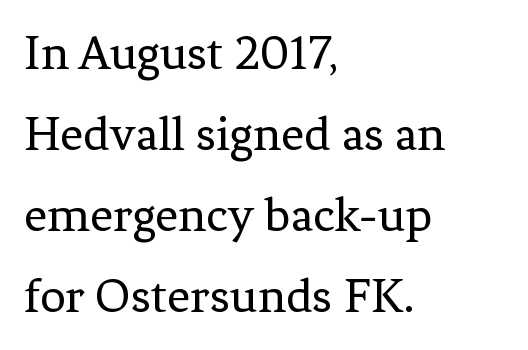
{"serif": "yes", "italic": "no", "bold": "no", "weight": "regular", "width": "normal", "stroke_contrast": "low", "x_height": "medium", "monospaced": "no", "underline": "no", "align": "left", "line_spacing": "normal", "line_spacing_ratio": 1.59, "letter_spacing": "normal", "letter_spacing_em": 0.0, "glyph_px": 51}
